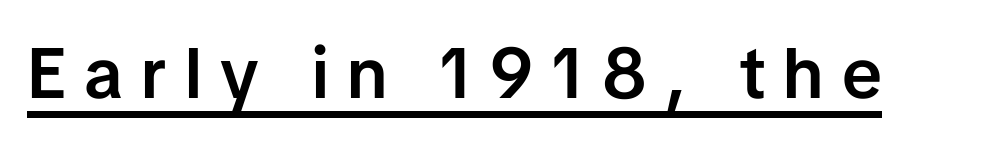
Q: Is the text bold? A: Semi-bold.
Q: Is the text italic (slanted)? A: No, it is upright.
Q: Is the typeface a serif or a sans-serif typeface? A: Sans-serif.
Q: Is the text underlined? A: Yes.
Q: Is the spacing between letters normal or unusually wide? A: Unusually wide.
Q: Width (condensed, normal, or wide)? A: Normal.
Q: Stroke contrast? A: Low.
Q: x-height? A: Medium.
Q: Monospaced? A: No.
